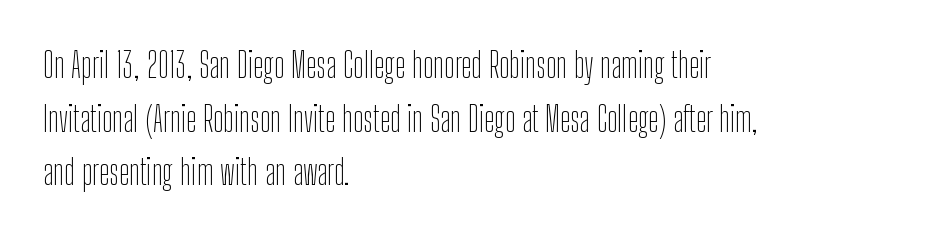
The image shows 35 px thin, condensed sans-serif type, upright; set left-aligned, normal line spacing (1.53x), normal letter spacing, not underlined; low stroke contrast and a medium x-height.
